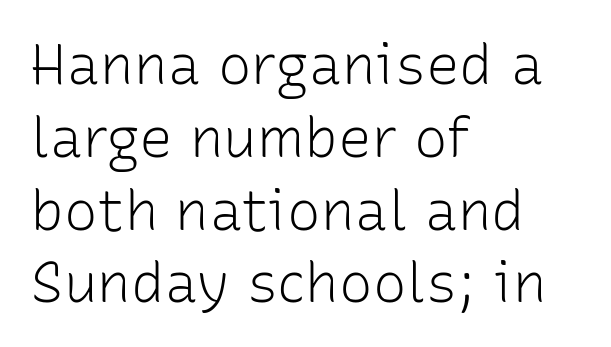
Stroke thickness stays within the range of a standard reading face or lighter. Italic: no, the glyphs are upright roman. You could not count columns in this text — the font is proportionally spaced. The words here are not underlined.
